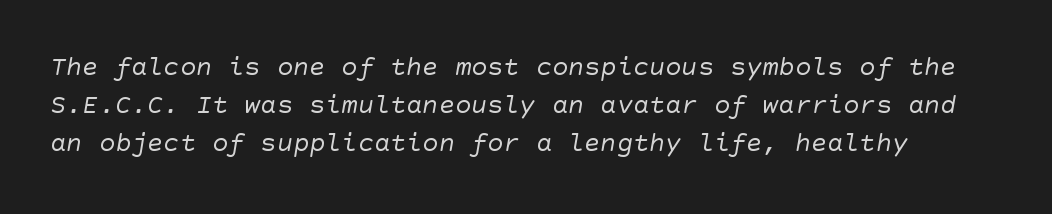
Glance below the letters and you will spot only blank space. The strokes are not fattened; the text isn't bold. Leading: standard. Here the glyphs are tracked normally, forming tight word shapes.
